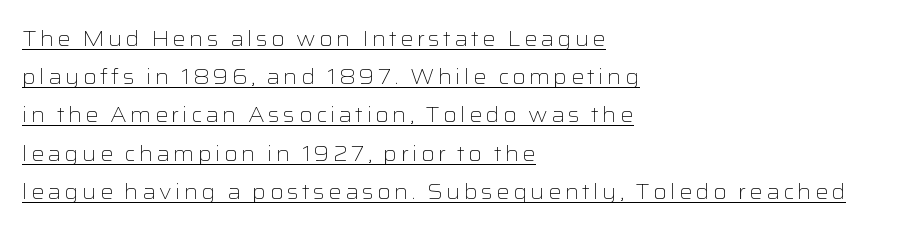
In CSS terms this would be text-align: left. The axis of the letterforms is exactly vertical. These characters rest on top of a visible drawn line. The typesetting does not lean heavy: it is not bold.
